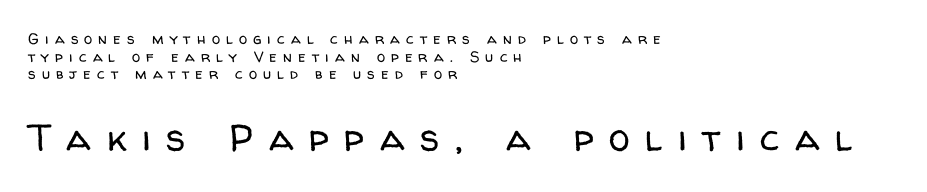
Which margin do the lines hug? The left one — the right edge is uneven. Letter spacing: wide. Character widths vary here, with narrow letters taking less room than wide ones. The glyphs are unaccompanied by any horizontal stroke below them. Type style note: lacks serifs. The face used here appears at its bigger size in the lower chunk.
